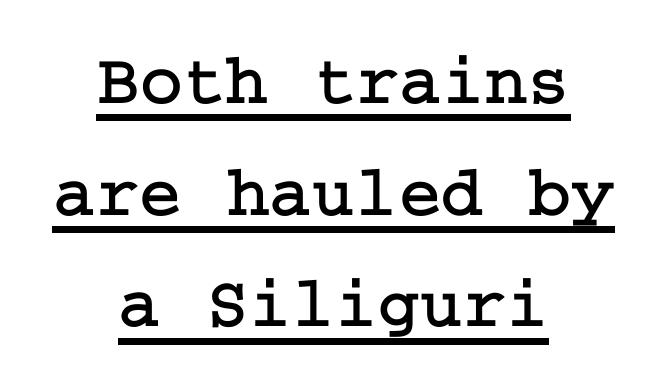
{"serif": "yes", "italic": "no", "width": "normal", "stroke_contrast": "low", "x_height": "medium", "underline": "yes", "align": "center", "line_spacing": "normal", "line_spacing_ratio": 1.53, "letter_spacing": "normal", "letter_spacing_em": 0.0, "glyph_px": 73}
